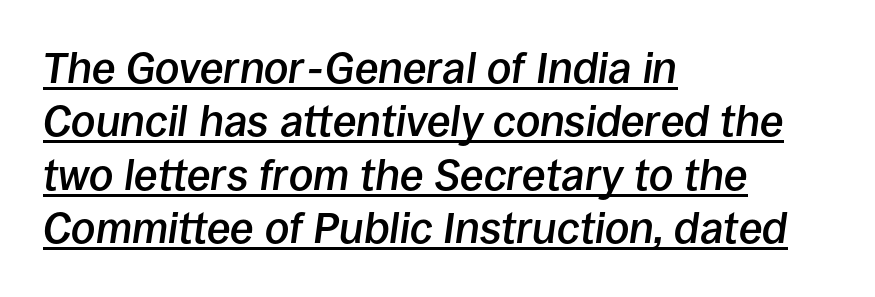
Compared with an ordinary text face, these strokes are moderately heavier — a semibold. Notice how a bar underscores the lettering throughout. Nothing unusual about the tracking: characters are spaced as the font intends. The paragraph shown leans on its left margin.
